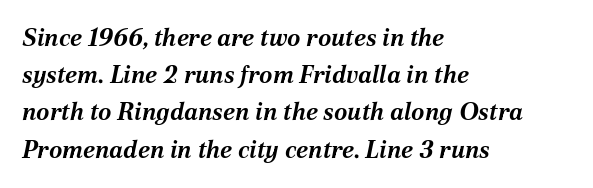
Q: Is the text bold? A: Yes.
Q: Is the text italic (slanted)? A: Yes, it leans right by about 12 degrees.
Q: Is the text underlined? A: No.
Q: How is the paragraph aligned? A: Left-aligned.
Q: Is the spacing between letters normal or unusually wide? A: Normal.
Q: Is the spacing between lines tight, normal or loose? A: Normal.
